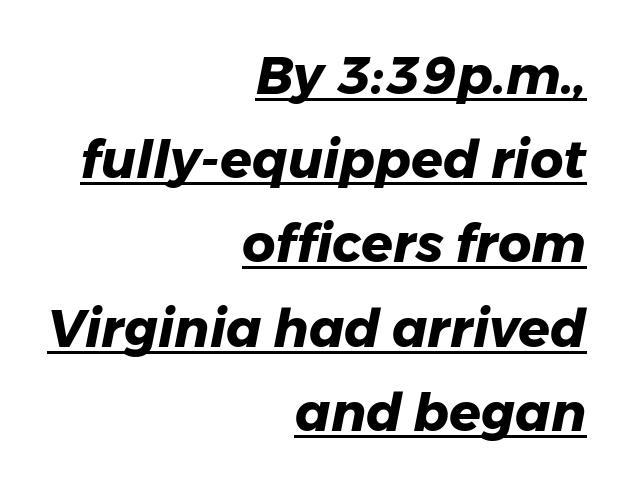
Teacher's note: observe the even right margin — that is flush-right alignment. Compared with ordinary roman type, these characters are visibly tilted. Set as a true bold cut, around the 700 mark. Successive baselines arrive at the customary interval.
